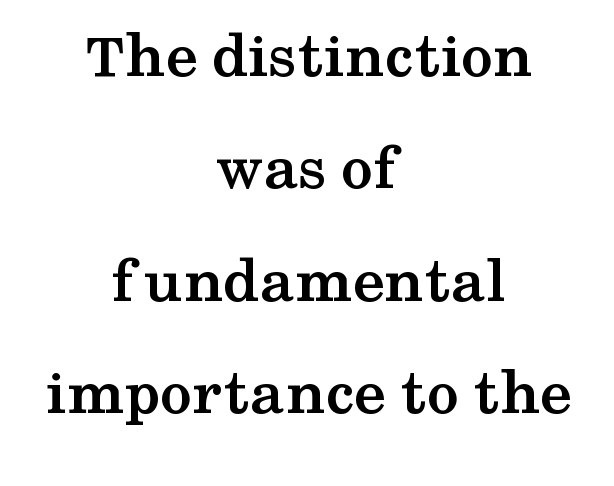
{"serif": "yes", "italic": "no", "bold": "yes", "weight": "semibold", "width": "wide", "stroke_contrast": "medium", "x_height": "medium", "monospaced": "no", "underline": "no", "align": "center", "line_spacing_ratio": 1.73, "letter_spacing": "normal", "letter_spacing_em": 0.0, "glyph_px": 65}
